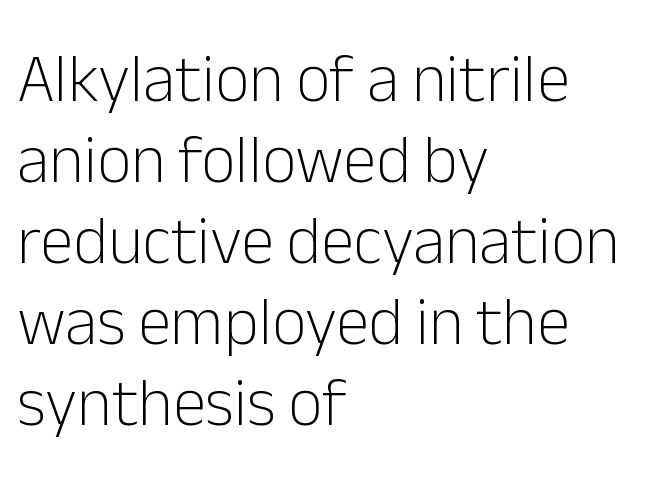
{"serif": "no", "italic": "no", "bold": "no", "weight": "light", "width": "normal", "stroke_contrast": "low", "x_height": "medium", "monospaced": "no", "underline": "no", "align": "left", "line_spacing_ratio": 1.21, "letter_spacing": "normal", "letter_spacing_em": 0.0, "glyph_px": 67}
